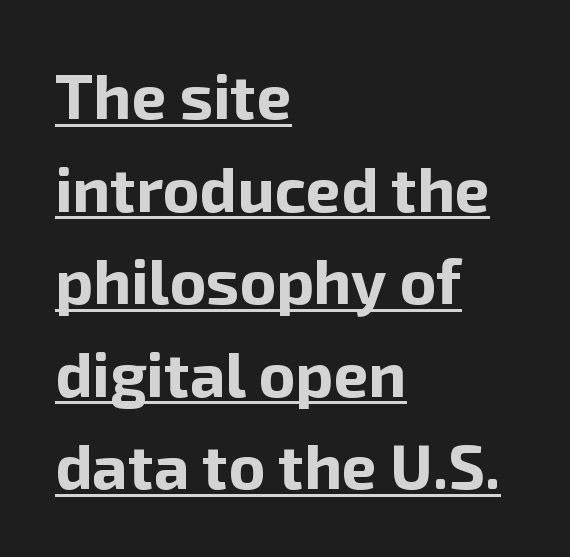
The image shows 63 px bold sans-serif type, upright; set left-aligned, normal line spacing (1.47x), normal letter spacing, underlined; low stroke contrast and a medium x-height.
